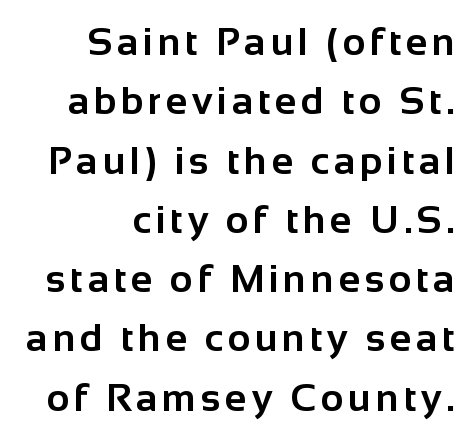
Q: Is the text bold? A: Yes.
Q: Is the text italic (slanted)? A: No, it is upright.
Q: Is the typeface a serif or a sans-serif typeface? A: Sans-serif.
Q: Is the text underlined? A: No.
Q: How is the paragraph aligned? A: Right-aligned.
Q: Is the spacing between lines tight, normal or loose? A: Normal.
Q: Width (condensed, normal, or wide)? A: Normal.
Q: Stroke contrast? A: Low.
Q: x-height? A: Medium.
Q: Monospaced? A: No.
